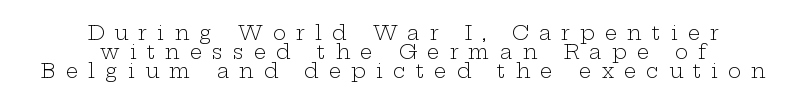
Q: Is the text bold? A: No.
Q: Is the text italic (slanted)? A: No, it is upright.
Q: Is the text underlined? A: No.
Q: How is the paragraph aligned? A: Centered.
Q: Is the spacing between letters normal or unusually wide? A: Unusually wide.
Q: Is the spacing between lines tight, normal or loose? A: Tight.
